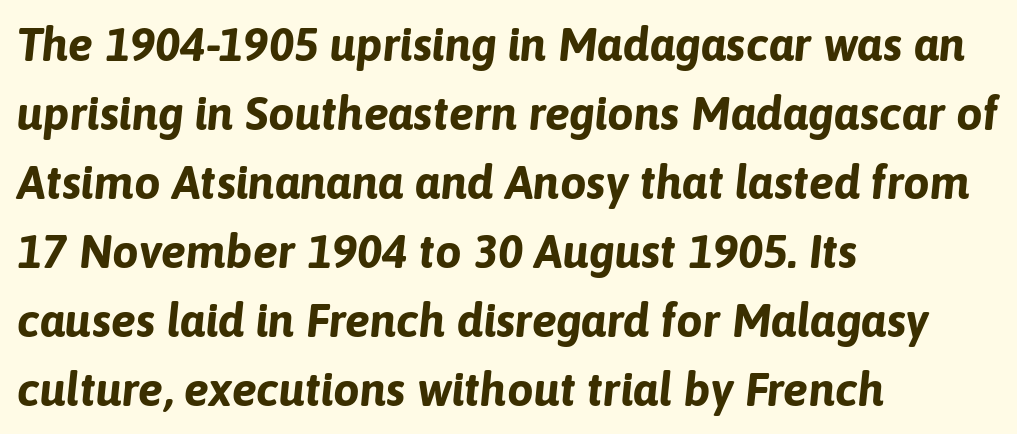
The passage shown stacks its lines at a standard gap. The rendering uses a bold face; every stroke is thick and dark. This rendering uses left alignment, leaving the right contour irregular. Would a proofreader flag this as italicized? Yes.
